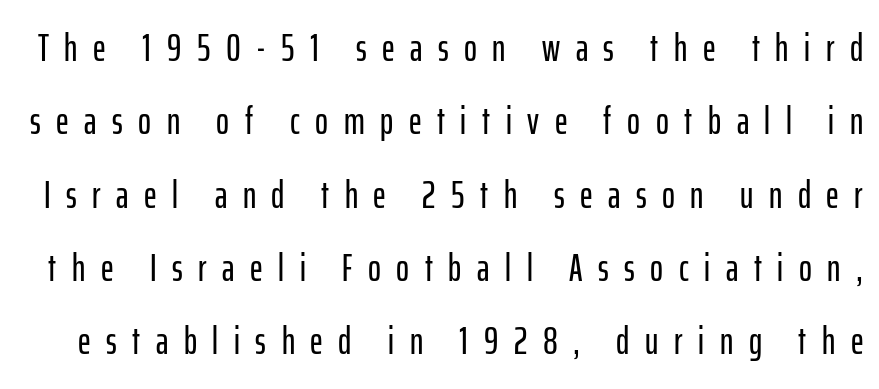
{"serif": "no", "italic": "no", "width": "condensed", "stroke_contrast": "low", "x_height": "medium", "monospaced": "no", "underline": "no", "line_spacing_ratio": 1.88, "letter_spacing": "wide", "letter_spacing_em": 0.4, "glyph_px": 39}
